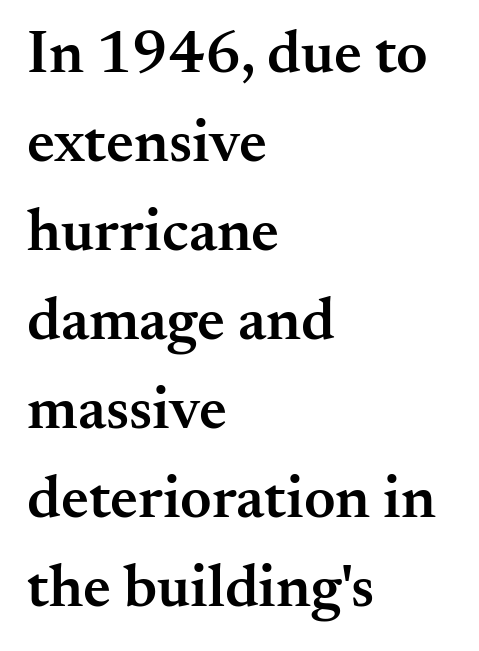
Q: Is the text bold? A: Semi-bold.
Q: Is the text italic (slanted)? A: No, it is upright.
Q: Is the typeface a serif or a sans-serif typeface? A: Serif.
Q: Is the text underlined? A: No.
Q: How is the paragraph aligned? A: Left-aligned.
Q: Is the spacing between letters normal or unusually wide? A: Normal.
Q: Is the spacing between lines tight, normal or loose? A: Normal.
Q: Width (condensed, normal, or wide)? A: Normal.
Q: Stroke contrast? A: Medium.
Q: x-height? A: Small.
Q: Monospaced? A: No.
